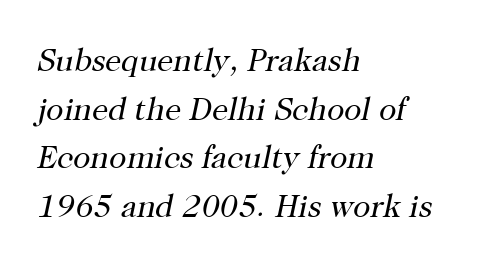
Q: Is the text bold? A: No.
Q: Is the text italic (slanted)? A: Yes, it leans right by about 12 degrees.
Q: Is the typeface a serif or a sans-serif typeface? A: Serif.
Q: Is the text underlined? A: No.
Q: How is the paragraph aligned? A: Left-aligned.
Q: Is the spacing between letters normal or unusually wide? A: Normal.
Q: Is the spacing between lines tight, normal or loose? A: Normal.
Q: Width (condensed, normal, or wide)? A: Normal.
Q: Stroke contrast? A: High.
Q: x-height? A: Medium.
Q: Monospaced? A: No.
